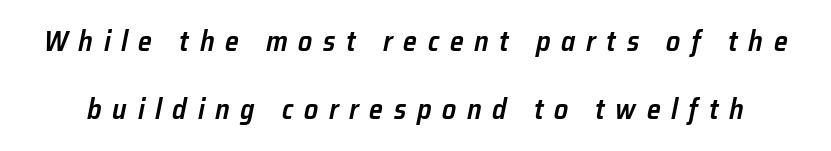
Q: Is the text bold? A: Semi-bold.
Q: Is the text italic (slanted)? A: Yes, it leans right by about 12 degrees.
Q: Is the text underlined? A: No.
Q: Is the spacing between letters normal or unusually wide? A: Unusually wide.
Q: Is the spacing between lines tight, normal or loose? A: Loose.
Q: Width (condensed, normal, or wide)? A: Normal.
Q: Stroke contrast? A: Low.
Q: x-height? A: Medium.
Q: Monospaced? A: No.
